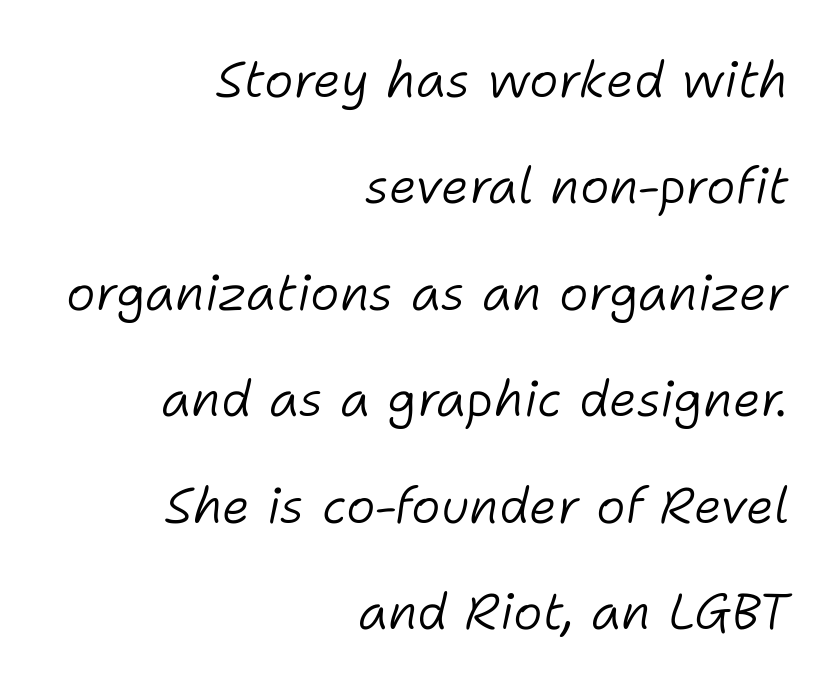
{"italic": "yes", "lean": "right", "slant_degrees": 11, "bold": "no", "weight": "light", "width": "normal", "stroke_contrast": "low", "x_height": "medium", "monospaced": "no", "underline": "no", "align": "right", "line_spacing": "loose", "line_spacing_ratio": 2.13, "letter_spacing": "normal", "letter_spacing_em": 0.0, "glyph_px": 50}
